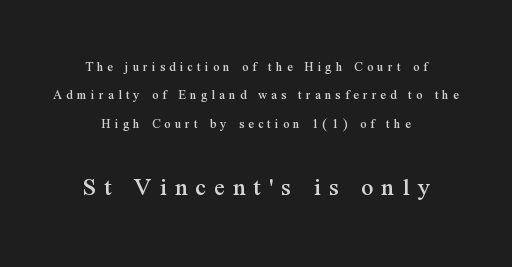
Reading down the block, each line starts at a different indent, mirrored at its end. In terms of leading, this rendering errs on the spacious side. Anything drawn beneath the words? Only blank space. Tracking here is generous; glyphs stand well apart from one another. Italic: no, the glyphs are upright roman. Caption: upper text group reduced, lower text group enlarged.
